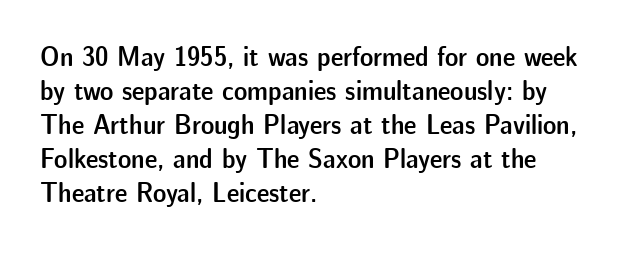
The image shows 28 px semibold sans-serif type, upright; set left-aligned, line spacing 1.21x, normal letter spacing, not underlined; low stroke contrast and a medium x-height.
